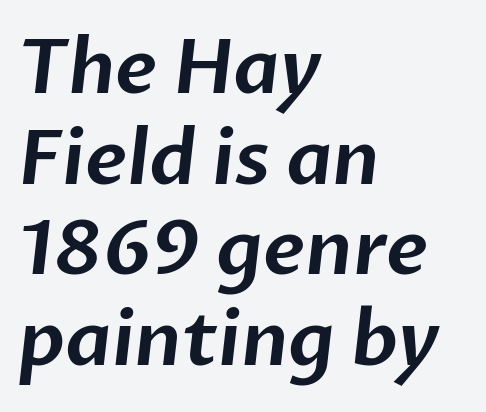
Descenders hang freely into open space. This sample uses plain, unmodified letter spacing. Teacher's note: observe the even left margin — that is flush-left alignment. Do the characters align in a grid? No, the font is proportional. You can tell from the bare stems that sans-serif type was used.
